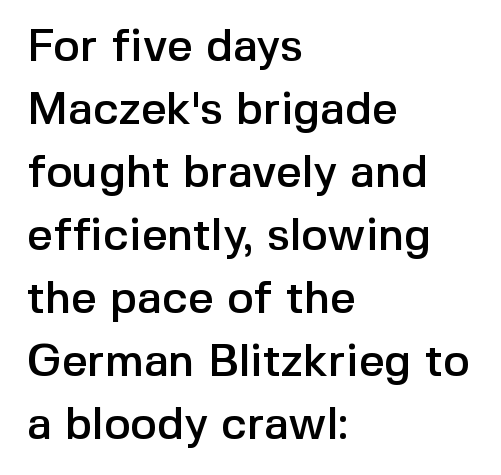
Q: Is the text italic (slanted)? A: No, it is upright.
Q: Is the typeface a serif or a sans-serif typeface? A: Sans-serif.
Q: Is the text underlined? A: No.
Q: How is the paragraph aligned? A: Left-aligned.
Q: Is the spacing between letters normal or unusually wide? A: Normal.
Q: Is the spacing between lines tight, normal or loose? A: Normal.
Q: Width (condensed, normal, or wide)? A: Normal.
Q: x-height? A: Medium.
Q: Monospaced? A: No.
